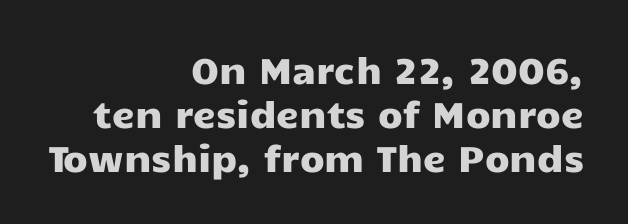
The image shows 36 px wide sans-serif type, upright; set right-aligned, line spacing 1.22x, normal letter spacing, not underlined; low stroke contrast and a medium x-height.
